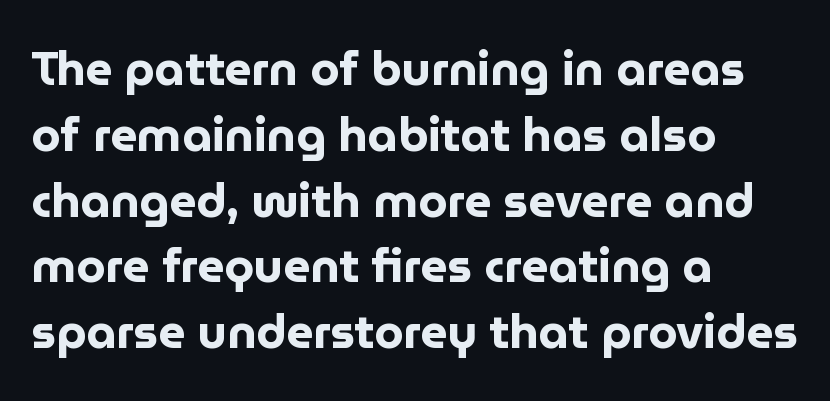
Q: Is the text bold? A: Yes.
Q: Is the text italic (slanted)? A: No, it is upright.
Q: Is the typeface a serif or a sans-serif typeface? A: Sans-serif.
Q: Is the text underlined? A: No.
Q: How is the paragraph aligned? A: Left-aligned.
Q: Is the spacing between letters normal or unusually wide? A: Normal.
Q: Is the spacing between lines tight, normal or loose? A: Normal.
Q: Width (condensed, normal, or wide)? A: Normal.
Q: Stroke contrast? A: Low.
Q: x-height? A: Medium.
Q: Monospaced? A: No.
